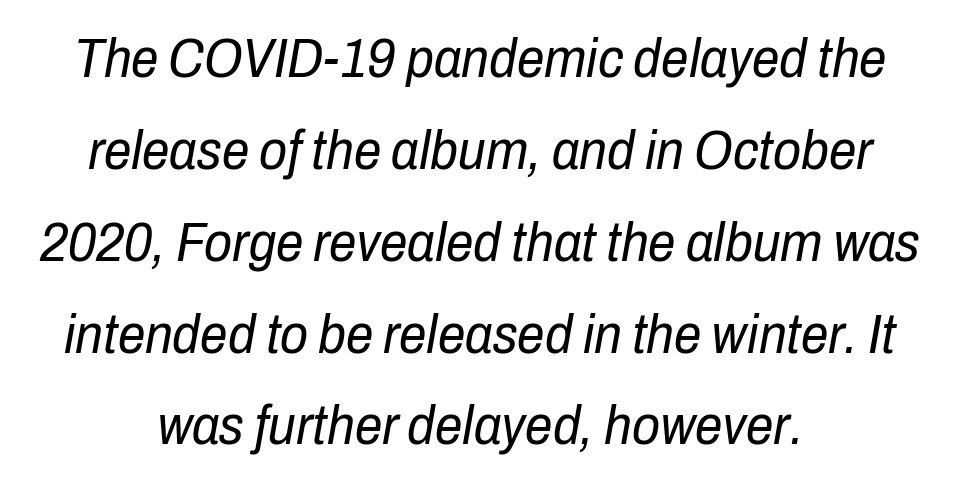
Q: Is the text bold? A: No.
Q: Is the text italic (slanted)? A: Yes, it leans right by about 10 degrees.
Q: Is the text underlined? A: No.
Q: How is the paragraph aligned? A: Centered.
Q: Is the spacing between letters normal or unusually wide? A: Normal.
Q: Is the spacing between lines tight, normal or loose? A: Normal.
Q: Width (condensed, normal, or wide)? A: Condensed.
Q: Stroke contrast? A: Low.
Q: x-height? A: Medium.
Q: Monospaced? A: No.
